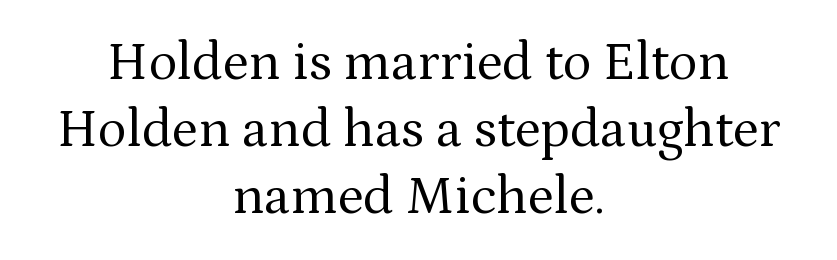
{"serif": "yes", "italic": "no", "bold": "no", "weight": "regular", "width": "normal", "stroke_contrast": "medium", "x_height": "medium", "monospaced": "no", "underline": "no", "align": "center", "line_spacing_ratio": 1.24, "letter_spacing": "normal", "letter_spacing_em": 0.0, "glyph_px": 54}
